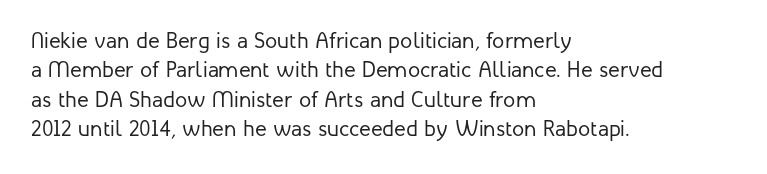
Q: Is the text bold? A: No.
Q: Is the text italic (slanted)? A: No, it is upright.
Q: Is the text underlined? A: No.
Q: How is the paragraph aligned? A: Left-aligned.
Q: Is the spacing between letters normal or unusually wide? A: Normal.
Q: Is the spacing between lines tight, normal or loose? A: Normal.
